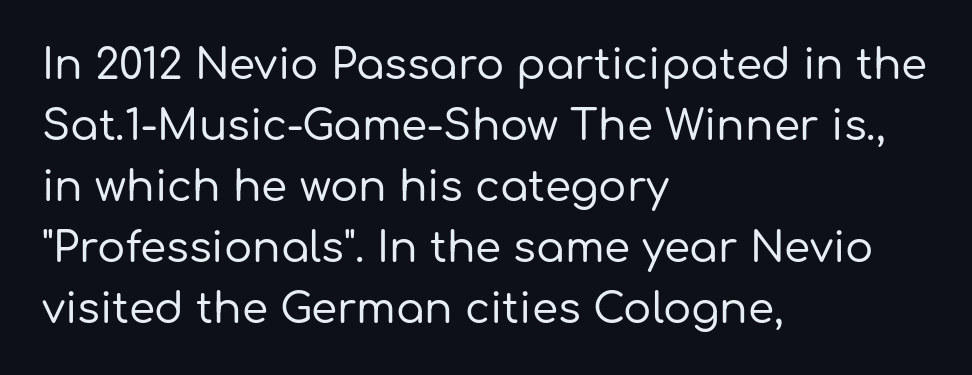
{"serif": "no", "italic": "no", "width": "normal", "stroke_contrast": "low", "x_height": "medium", "monospaced": "no", "underline": "no", "align": "left", "line_spacing": "normal", "line_spacing_ratio": 1.45, "letter_spacing": "normal", "letter_spacing_em": 0.0, "glyph_px": 42}
